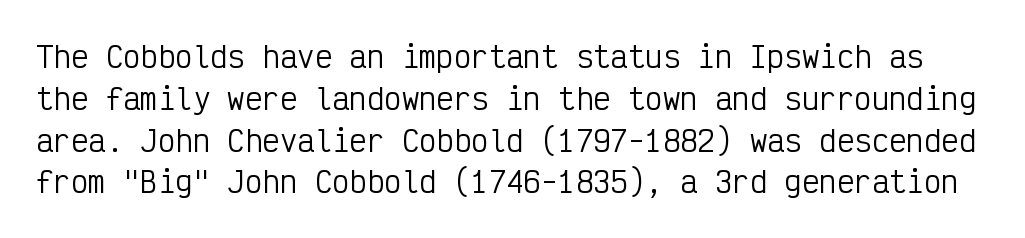
This sample uses plain, unmodified letter spacing. The words here are not underlined. Type style note: lacks serifs. The font sits on the lighter half of the weight spectrum, regular included. When letters stand straight like this, we call the style roman or upright. Note the uniform advance width — an 'i' takes as much space as an 'm'.
